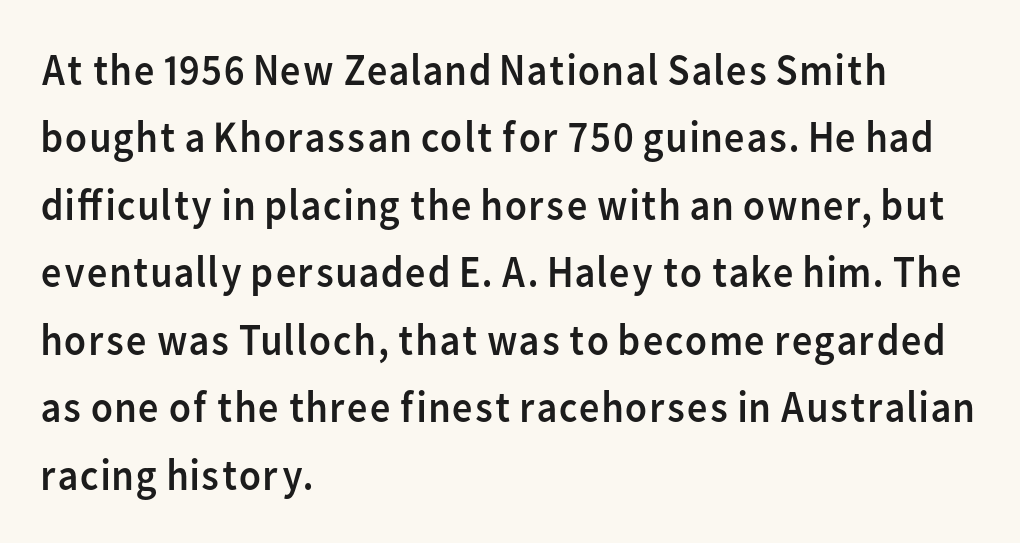
The image shows 45 px regular-weight sans-serif type, upright; set left-aligned, normal line spacing (1.5x), normal letter spacing, not underlined; low stroke contrast and a medium x-height.
